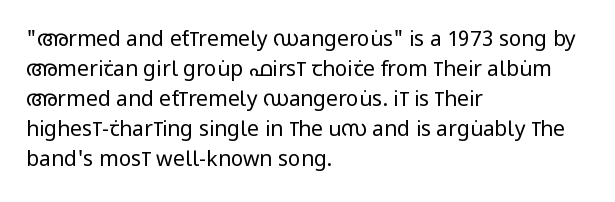
{"italic": "no", "bold": "no", "underline": "no", "align": "left", "line_spacing": "normal", "line_spacing_ratio": 1.43, "letter_spacing": "normal", "letter_spacing_em": 0.0, "glyph_px": 21}
